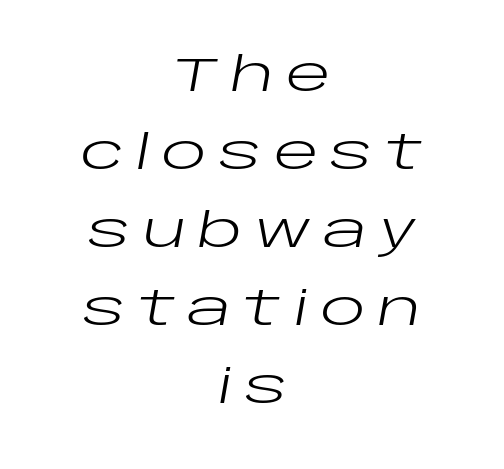
The image shows 47 px regular-weight, wide type, italic (leaning right); set centered, normal line spacing (1.66x), unusually wide letter spacing (+0.25 em), not underlined; low stroke contrast and a large x-height.
